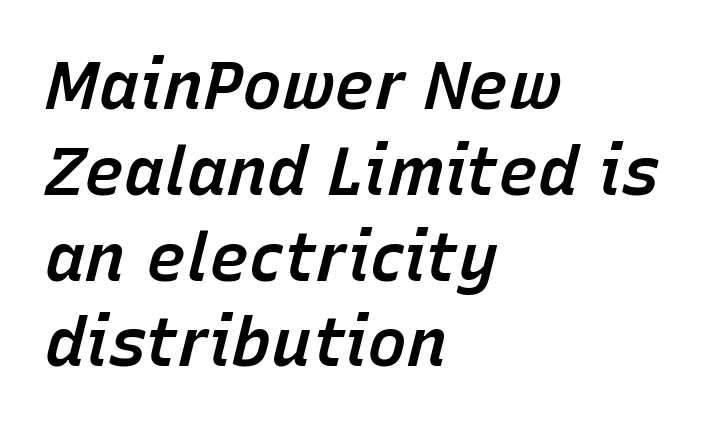
{"italic": "yes", "lean": "right", "slant_degrees": 15, "bold": "semi", "weight": "semibold", "width": "normal", "stroke_contrast": "low", "x_height": "medium", "monospaced": "no", "underline": "no", "align": "left", "line_spacing": "normal", "line_spacing_ratio": 1.28, "letter_spacing": "normal", "letter_spacing_em": 0.0, "glyph_px": 67}
